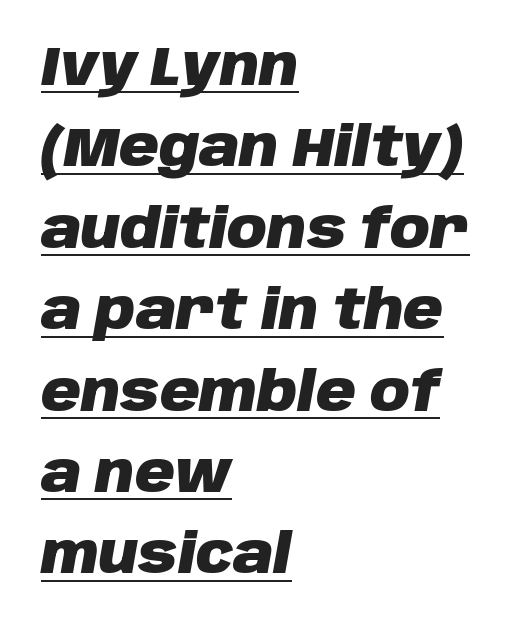
The type is set solid horizontally, with unmodified tracking. Each line of the rendering has a horizontal stroke beneath the glyphs. Rows of type keep a routine distance in the vertical direction. Character widths vary here, with narrow letters taking less room than wide ones.
